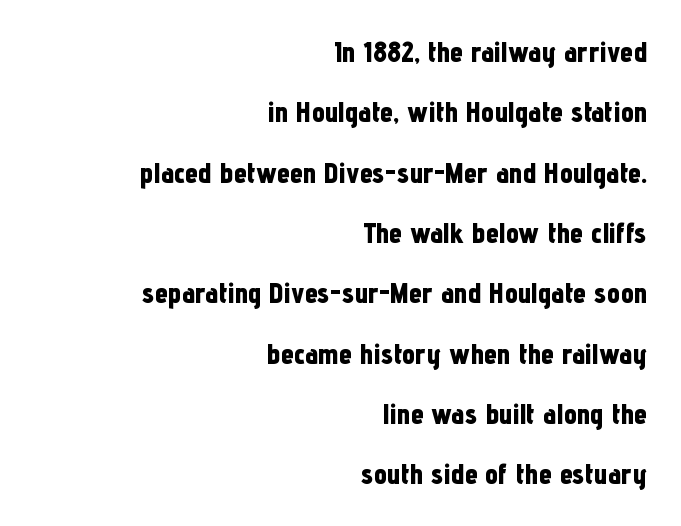
{"serif": "no", "italic": "no", "bold": "yes", "weight": "bold", "width": "condensed", "stroke_contrast": "low", "x_height": "medium", "monospaced": "no", "underline": "no", "align": "right", "line_spacing": "loose", "line_spacing_ratio": 2.08, "letter_spacing": "normal", "letter_spacing_em": 0.0, "glyph_px": 29}
